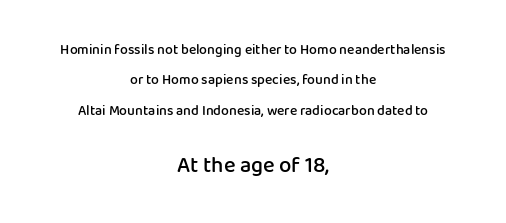
The image shows 22 px text type, upright; set centered, loose line spacing (2.17x), normal letter spacing, not underlined; the second (bottom) block is 1.57x larger.
